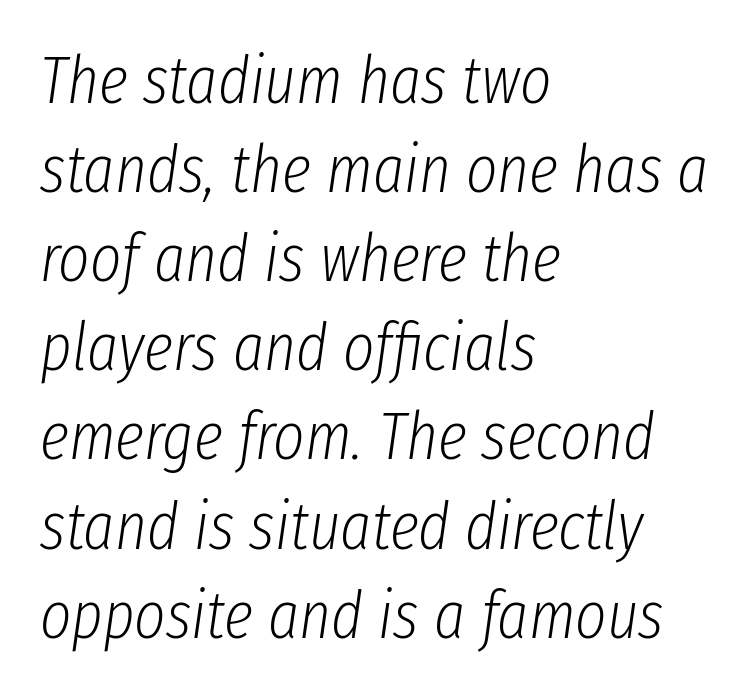
{"italic": "yes", "lean": "right", "slant_degrees": 8, "bold": "no", "weight": "light", "width": "condensed", "stroke_contrast": "low", "x_height": "medium", "monospaced": "no", "underline": "no", "align": "left", "line_spacing": "normal", "line_spacing_ratio": 1.33, "letter_spacing": "normal", "letter_spacing_em": 0.0, "glyph_px": 67}
